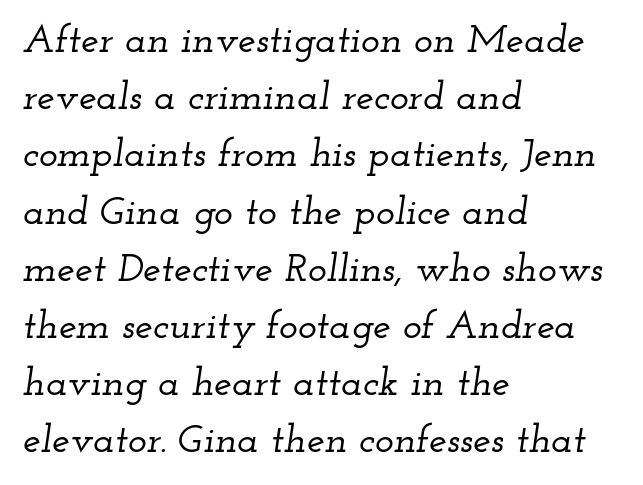
Q: Is the text italic (slanted)? A: Yes, it leans right by about 12 degrees.
Q: Is the typeface a serif or a sans-serif typeface? A: Serif.
Q: Is the text underlined? A: No.
Q: How is the paragraph aligned? A: Left-aligned.
Q: Is the spacing between letters normal or unusually wide? A: Normal.
Q: Is the spacing between lines tight, normal or loose? A: Normal.
Q: Width (condensed, normal, or wide)? A: Wide.
Q: Stroke contrast? A: Low.
Q: x-height? A: Small.
Q: Monospaced? A: No.
